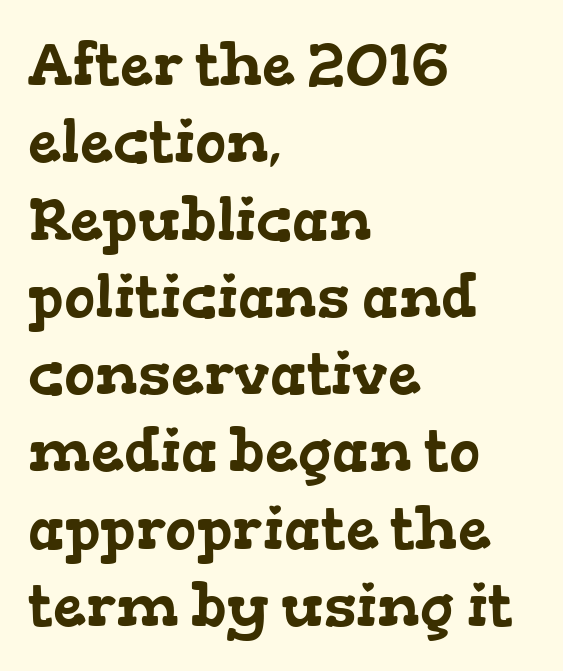
{"serif": "yes", "width": "wide", "stroke_contrast": "low", "x_height": "medium", "monospaced": "no", "underline": "no", "align": "left", "line_spacing": "normal", "line_spacing_ratio": 1.31, "letter_spacing": "normal", "letter_spacing_em": 0.0, "glyph_px": 59}
